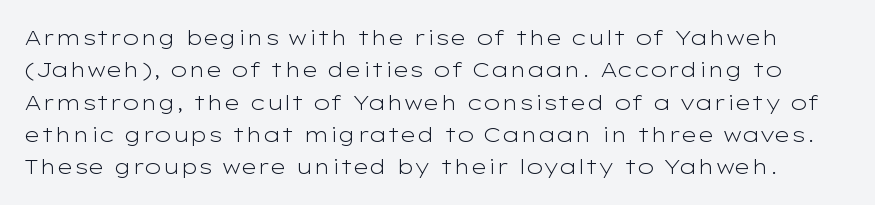
Does extra space separate the letters? No, they use regular spacing. Posture: straight, roman, zero tilt. A quiet, ordinary-to-light weight characterises the typeface. Honestly, the row spacing looks completely unremarkable. The space directly below the letters is spotless.
